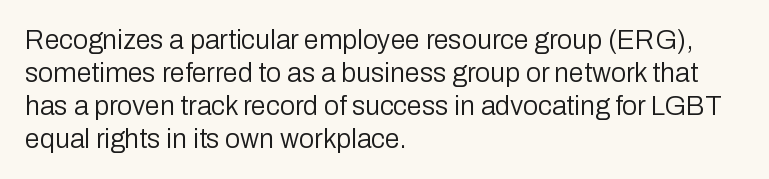
{"italic": "no", "bold": "no", "underline": "no", "align": "left", "line_spacing_ratio": 1.22, "letter_spacing": "normal", "letter_spacing_em": 0.0, "glyph_px": 27}
